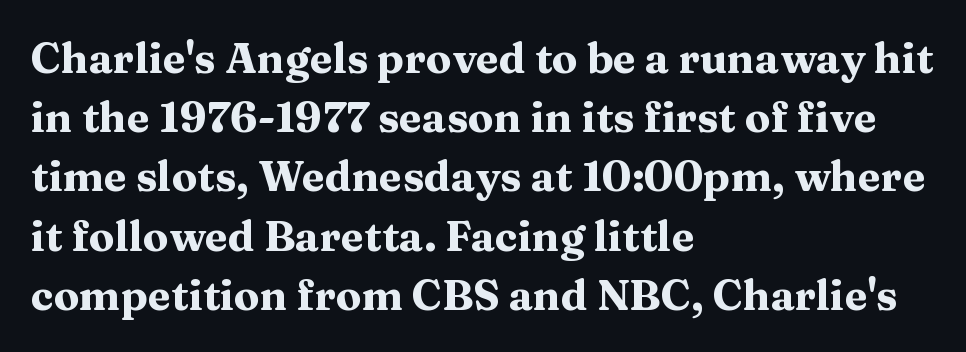
Q: Is the text bold? A: Yes.
Q: Is the text italic (slanted)? A: No, it is upright.
Q: Is the typeface a serif or a sans-serif typeface? A: Serif.
Q: Is the text underlined? A: No.
Q: How is the paragraph aligned? A: Left-aligned.
Q: Is the spacing between letters normal or unusually wide? A: Normal.
Q: Is the spacing between lines tight, normal or loose? A: Normal.
Q: Width (condensed, normal, or wide)? A: Wide.
Q: Stroke contrast? A: Medium.
Q: x-height? A: Medium.
Q: Monospaced? A: No.
